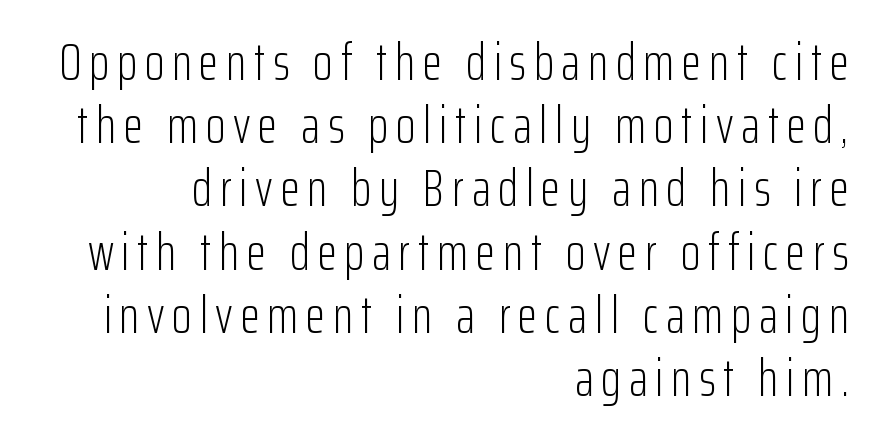
The image shows 51 px light, condensed sans-serif type, upright; set right-aligned, line spacing 1.24x, not underlined; low stroke contrast and a medium x-height.
